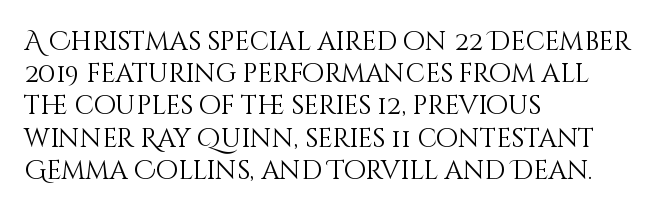
The image shows 26 px text type, upright; set left-aligned, line spacing 1.24x, normal letter spacing, not underlined.
